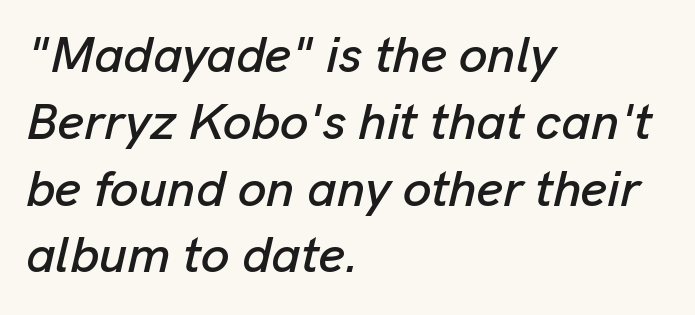
Q: Is the text italic (slanted)? A: Yes, it leans right by about 13 degrees.
Q: Is the text underlined? A: No.
Q: How is the paragraph aligned? A: Left-aligned.
Q: Is the spacing between letters normal or unusually wide? A: Normal.
Q: Is the spacing between lines tight, normal or loose? A: Normal.
Q: Width (condensed, normal, or wide)? A: Normal.
Q: Stroke contrast? A: Low.
Q: x-height? A: Medium.
Q: Monospaced? A: No.
